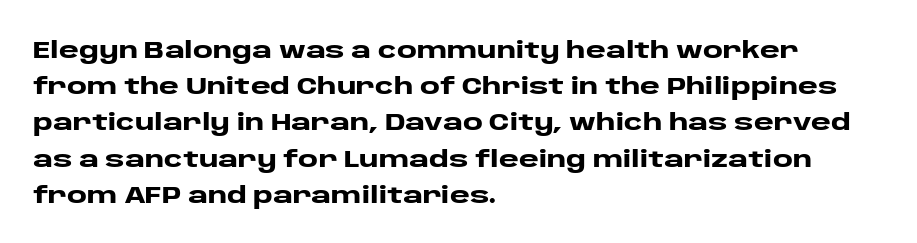
Q: Is the text bold? A: Yes.
Q: Is the text italic (slanted)? A: No, it is upright.
Q: Is the text underlined? A: No.
Q: How is the paragraph aligned? A: Left-aligned.
Q: Is the spacing between letters normal or unusually wide? A: Normal.
Q: Is the spacing between lines tight, normal or loose? A: Normal.
